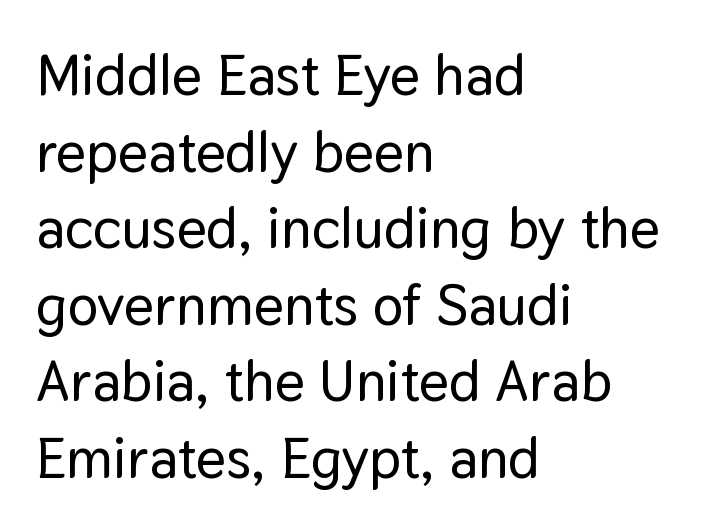
The image shows 58 px sans-serif type, upright; set left-aligned, normal line spacing (1.32x), normal letter spacing, not underlined; low stroke contrast and a medium x-height.
